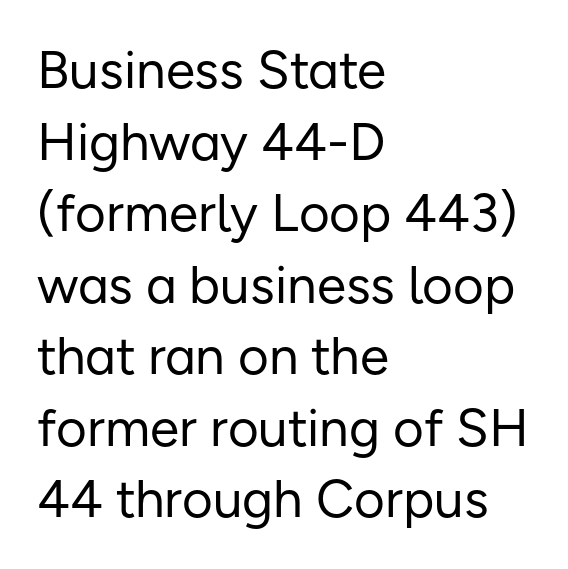
The image shows 53 px regular-weight sans-serif type, upright; set left-aligned, normal line spacing (1.35x), normal letter spacing, not underlined; low stroke contrast and a medium x-height.
